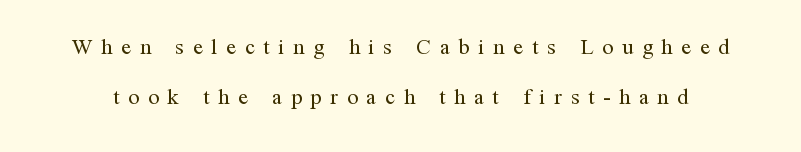
Q: Is the text bold? A: No.
Q: Is the text italic (slanted)? A: No, it is upright.
Q: Is the text underlined? A: No.
Q: Is the spacing between letters normal or unusually wide? A: Unusually wide.
Q: Is the spacing between lines tight, normal or loose? A: Loose.
